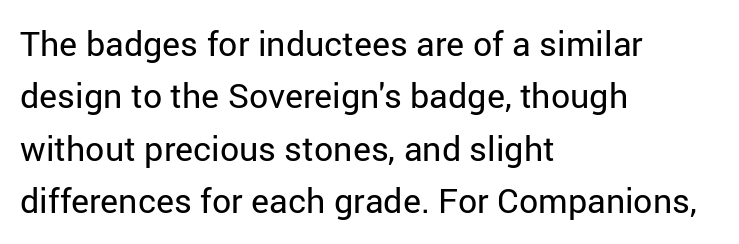
{"serif": "no", "italic": "no", "bold": "no", "weight": "regular", "width": "normal", "stroke_contrast": "low", "x_height": "medium", "monospaced": "no", "underline": "no", "align": "left", "line_spacing": "normal", "line_spacing_ratio": 1.54, "letter_spacing": "normal", "letter_spacing_em": 0.0, "glyph_px": 34}
